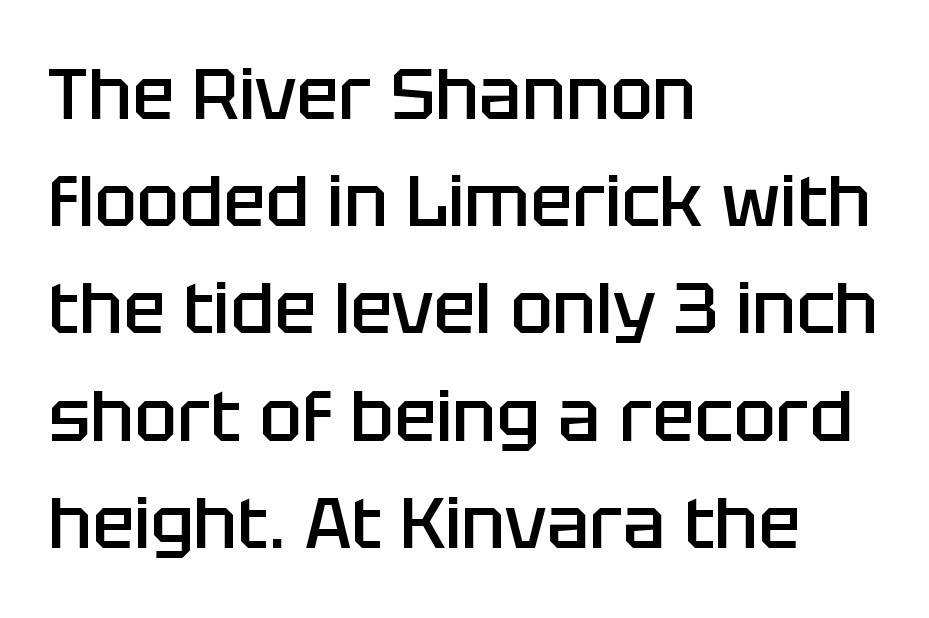
{"serif": "no", "italic": "no", "bold": "semi", "weight": "semibold", "width": "normal", "stroke_contrast": "low", "x_height": "large", "monospaced": "no", "underline": "no", "align": "left", "line_spacing": "normal", "line_spacing_ratio": 1.51, "letter_spacing": "normal", "letter_spacing_em": 0.0, "glyph_px": 71}
